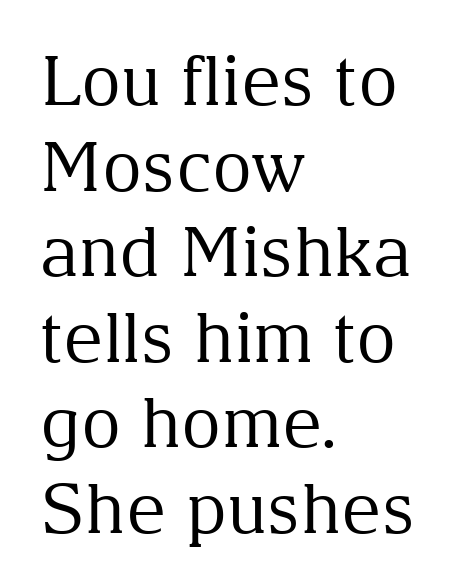
{"serif": "yes", "italic": "no", "bold": "no", "weight": "regular", "width": "normal", "stroke_contrast": "medium", "x_height": "medium", "monospaced": "no", "underline": "no", "align": "left", "line_spacing_ratio": 1.24, "letter_spacing": "normal", "letter_spacing_em": 0.0, "glyph_px": 69}
